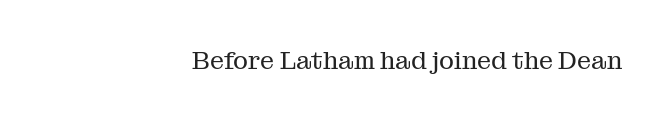
{"italic": "no", "bold": "no", "underline": "no", "align": "right", "letter_spacing": "normal", "letter_spacing_em": 0.0, "glyph_px": 25}
